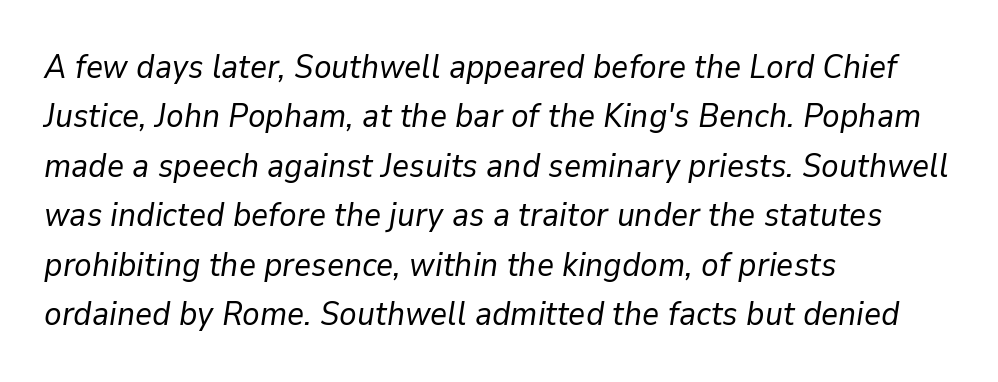
The image shows 33 px regular-weight type, italic (leaning right); set left-aligned, normal line spacing (1.5x), normal letter spacing, not underlined; low stroke contrast and a medium x-height.
